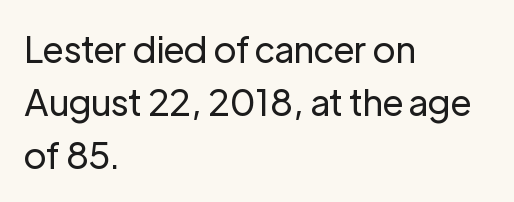
The image shows 36 px regular-weight sans-serif type, upright; set left-aligned, normal line spacing (1.47x), normal letter spacing, not underlined; low stroke contrast and a medium x-height.
